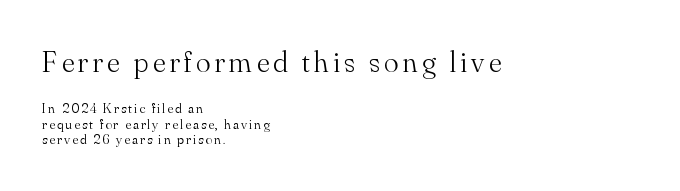
If you drew a ruler down the left edge, every line would touch it. The line-height multiplier appears low, near solid setting. A roman cut, with each character standing at attention. Classification — serif.
